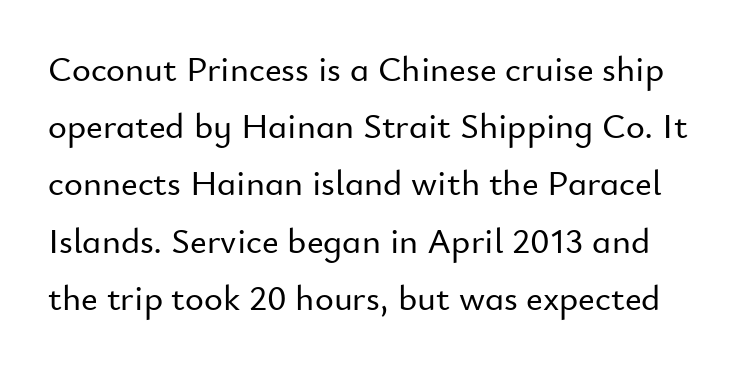
In terms of posture, this sample is upright. Just letters on the line, the space beneath them empty. A typesetter would label this face a sans. Leading: standard.
